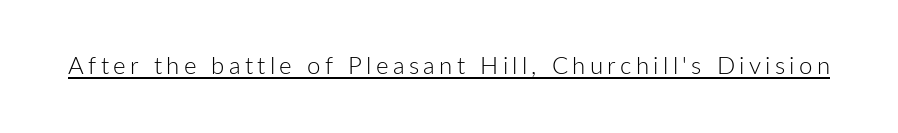
Q: Is the text bold? A: No.
Q: Is the text italic (slanted)? A: No, it is upright.
Q: Is the text underlined? A: Yes.
